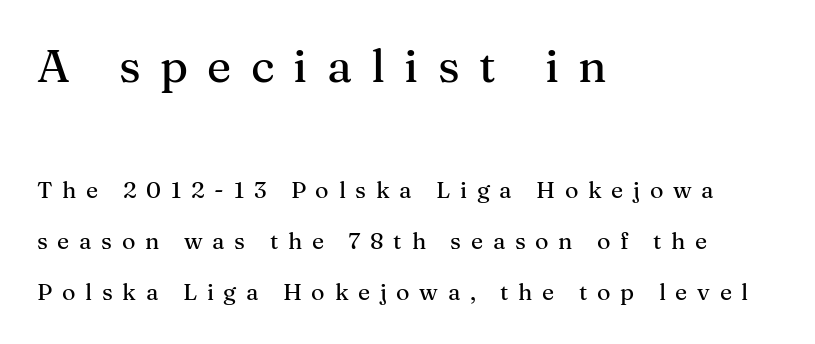
{"serif": "yes", "italic": "no", "width": "normal", "stroke_contrast": "medium", "x_height": "medium", "monospaced": "no", "underline": "no", "align": "left", "line_spacing": "loose", "line_spacing_ratio": 2.21, "letter_spacing": "wide", "letter_spacing_em": 0.42, "larger_block": "first", "size_ratio": 2.0, "glyph_px": 46}
